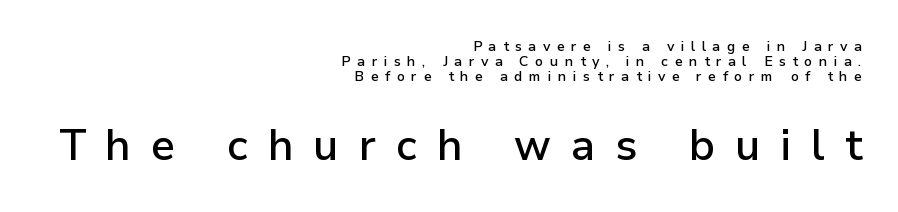
Q: Is the text bold? A: Semi-bold.
Q: Is the text italic (slanted)? A: No, it is upright.
Q: Is the typeface a serif or a sans-serif typeface? A: Sans-serif.
Q: Is the text underlined? A: No.
Q: How is the paragraph aligned? A: Right-aligned.
Q: Is the spacing between letters normal or unusually wide? A: Unusually wide.
Q: Is the spacing between lines tight, normal or loose? A: Tight.
Q: Which block of text is set in a larger size, the first (top) or the second (bottom)? A: The second (bottom) one.
Q: Width (condensed, normal, or wide)? A: Normal.
Q: Stroke contrast? A: Low.
Q: x-height? A: Medium.
Q: Monospaced? A: No.
